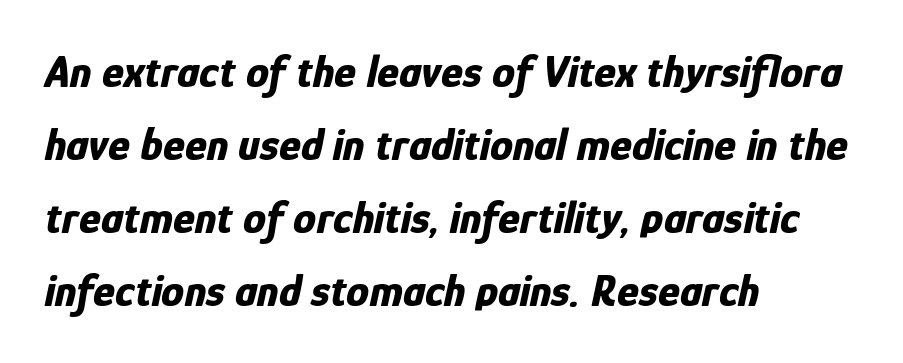
If you measured baseline to baseline, you'd find a middling distance. The face used here is rendered with its standard letterfit. Heft: maximum for text — a bold. Proportional: the letters do not fall into vertical columns. The rag falls on the right side of this text block.
